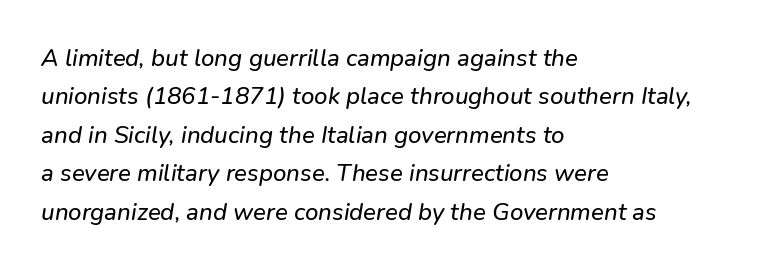
The space beneath each line is pristine and unruled. This sample is left-justified, so line endings fall wherever the words run out. Look at the tracking — it's just the regular setting, nothing added. Interline gaps are of average width in this sample.
